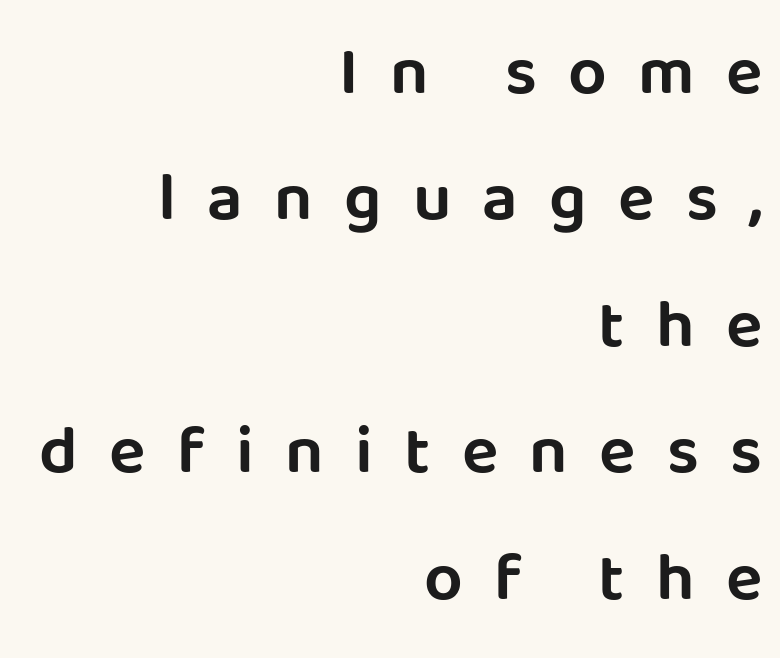
Q: Is the text italic (slanted)? A: No, it is upright.
Q: Is the typeface a serif or a sans-serif typeface? A: Sans-serif.
Q: Is the text underlined? A: No.
Q: How is the paragraph aligned? A: Right-aligned.
Q: Is the spacing between letters normal or unusually wide? A: Unusually wide.
Q: Width (condensed, normal, or wide)? A: Normal.
Q: Stroke contrast? A: Low.
Q: x-height? A: Large.
Q: Monospaced? A: No.
